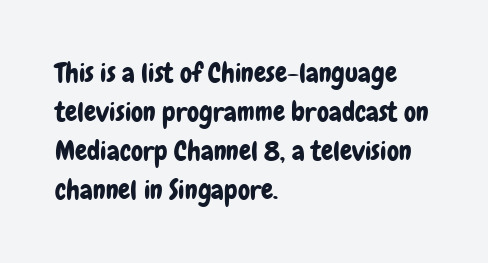
This block has exactly the height ordinary leading produces. The specimen reads as upright at a glance. Letters rest on an invisible, unmarked baseline. Compared with typical body copy, the letter spacing here is the same.
